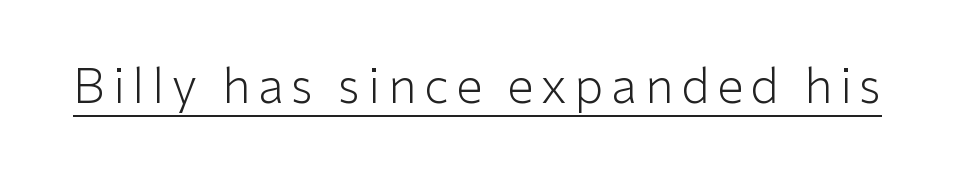
Q: Is the text bold? A: No.
Q: Is the text italic (slanted)? A: No, it is upright.
Q: Is the typeface a serif or a sans-serif typeface? A: Sans-serif.
Q: Is the text underlined? A: Yes.
Q: Width (condensed, normal, or wide)? A: Normal.
Q: Stroke contrast? A: Low.
Q: x-height? A: Medium.
Q: Monospaced? A: No.
